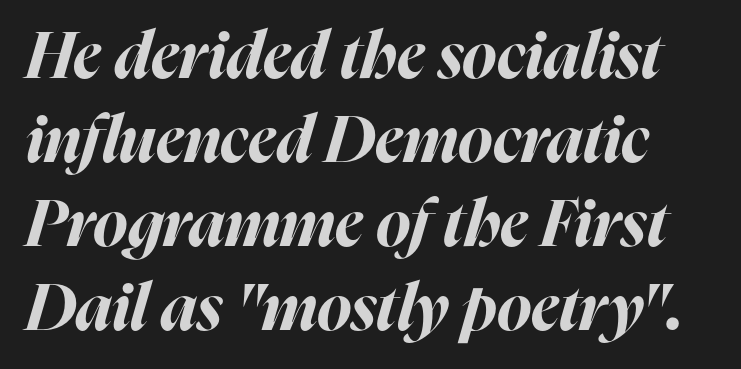
The image shows 65 px bold type, italic (leaning right); set normal line spacing (1.29x), normal letter spacing, not underlined; high stroke contrast and a medium x-height.
